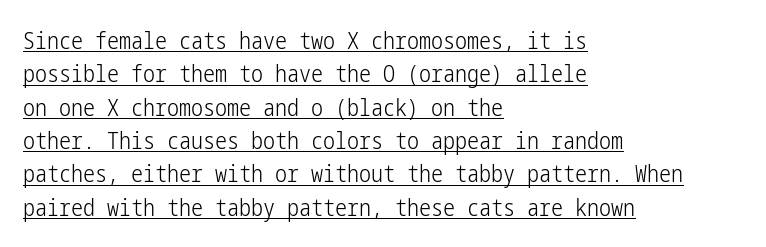
The image shows 24 px text type, upright; set left-aligned, normal line spacing (1.39x), normal letter spacing, underlined.
